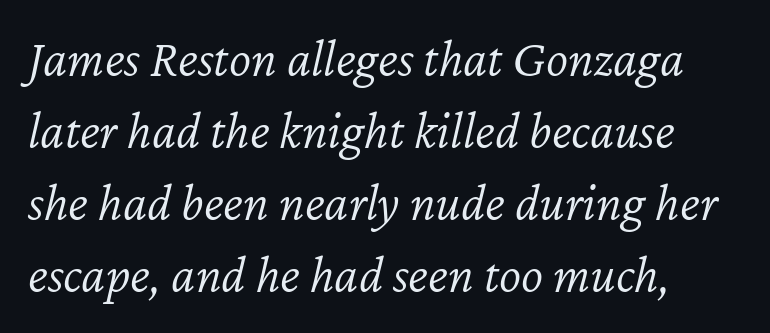
The image shows 53 px light type, italic (leaning right); set left-aligned, normal line spacing (1.36x), normal letter spacing, not underlined; low stroke contrast and a medium x-height.
